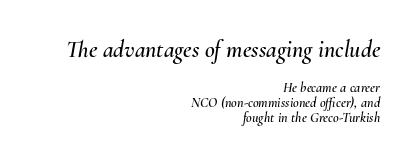
Rows of type sit shoulder to shoulder in the vertical direction. How are the letters spaced? Ordinarily, with no added tracking. A flush-right, rag-left setting is used for this passage. A clean baseline with only descenders dipping below it. Slanted lettering throughout. Does the bottom block carry the larger type? No, the top block does.
